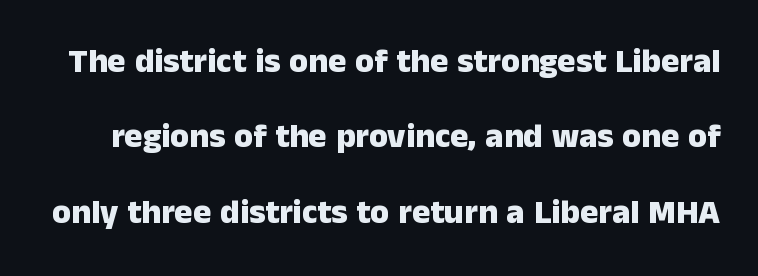
Q: Is the text bold? A: Yes.
Q: Is the text italic (slanted)? A: No, it is upright.
Q: Is the typeface a serif or a sans-serif typeface? A: Sans-serif.
Q: Is the text underlined? A: No.
Q: Is the spacing between letters normal or unusually wide? A: Normal.
Q: Is the spacing between lines tight, normal or loose? A: Loose.
Q: Width (condensed, normal, or wide)? A: Normal.
Q: Stroke contrast? A: Low.
Q: x-height? A: Medium.
Q: Monospaced? A: No.
